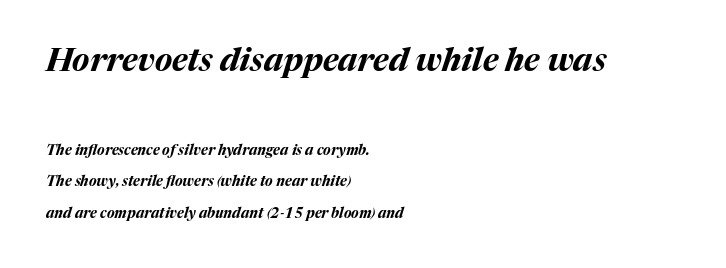
The gap between lines stays unmarked. Line beginnings align vertically; line endings do not. An italicized treatment has been applied to the whole sample. These lines carry a lot of weight — the face is fully bold. A student would notice the top passage is typeset larger than what follows.
